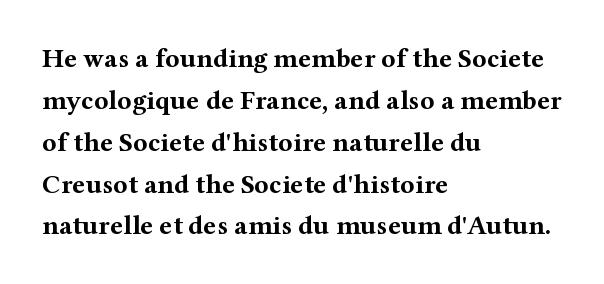
{"italic": "no", "bold": "yes", "underline": "no", "align": "left", "line_spacing": "normal", "line_spacing_ratio": 1.55, "letter_spacing": "normal", "letter_spacing_em": 0.0, "glyph_px": 27}
